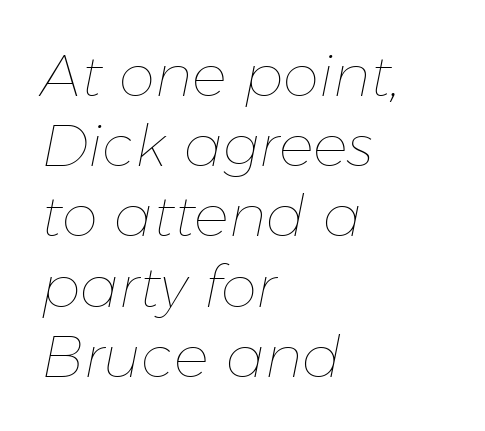
The text block is weighted toward the left margin, trailing off unevenly rightward. The space directly below the letters is spotless. A quiet, ordinary-to-light weight characterises the typeface. Spacing verdict: proportional, widths tailored to each character.
